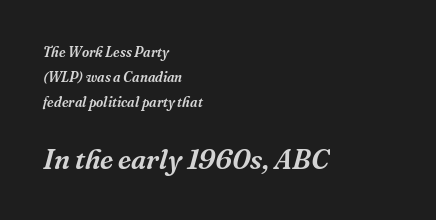
{"serif": "yes", "italic": "yes", "lean": "right", "slant_degrees": 16, "width": "normal", "stroke_contrast": "medium", "x_height": "medium", "monospaced": "no", "underline": "no", "align": "left", "line_spacing_ratio": 1.79, "letter_spacing": "normal", "letter_spacing_em": 0.0, "larger_block": "second", "size_ratio": 2.0, "glyph_px": 28}
